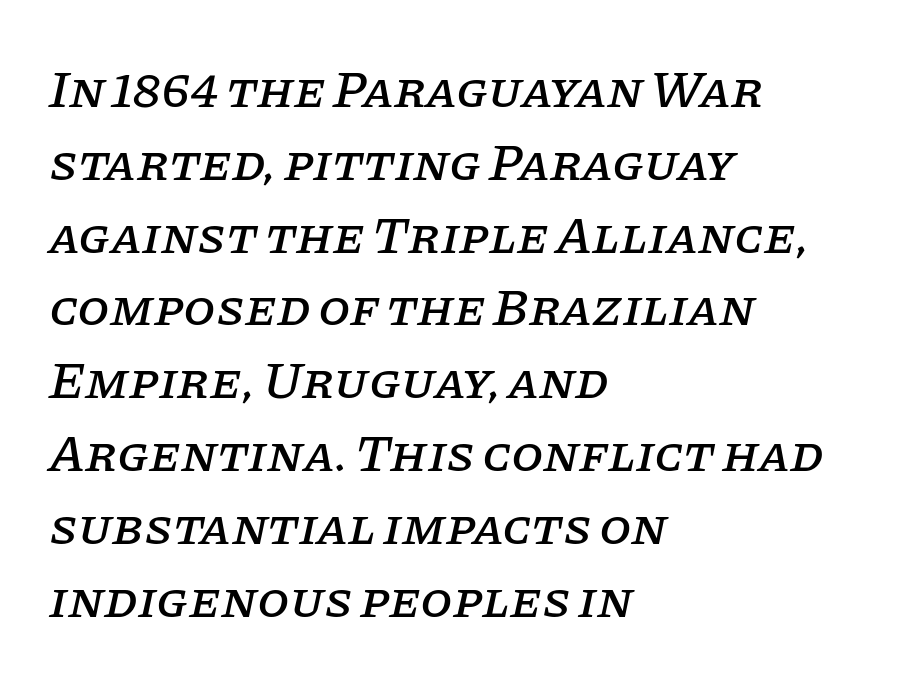
Q: Is the text italic (slanted)? A: Yes, it leans right by about 11 degrees.
Q: Is the typeface a serif or a sans-serif typeface? A: Serif.
Q: Is the text underlined? A: No.
Q: How is the paragraph aligned? A: Left-aligned.
Q: Is the spacing between letters normal or unusually wide? A: Normal.
Q: Is the spacing between lines tight, normal or loose? A: Normal.
Q: Width (condensed, normal, or wide)? A: Normal.
Q: Stroke contrast? A: Low.
Q: x-height? A: Large.
Q: Monospaced? A: No.
